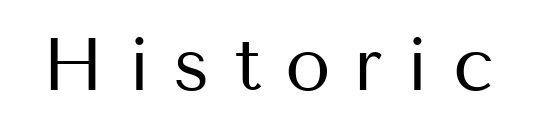
A typesetter would call this proportional, since set widths differ per character. The face used here is a sans, in the tradition of grotesques and geometrics. These glyphs show unthickened strokes, regular width or finer. The specimen reads as upright at a glance.
